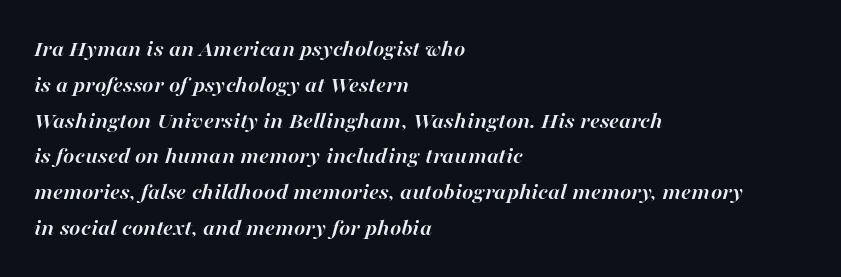
The image shows 24 px bold type, italic (leaning right); set left-aligned, normal line spacing (1.49x), normal letter spacing, not underlined.
